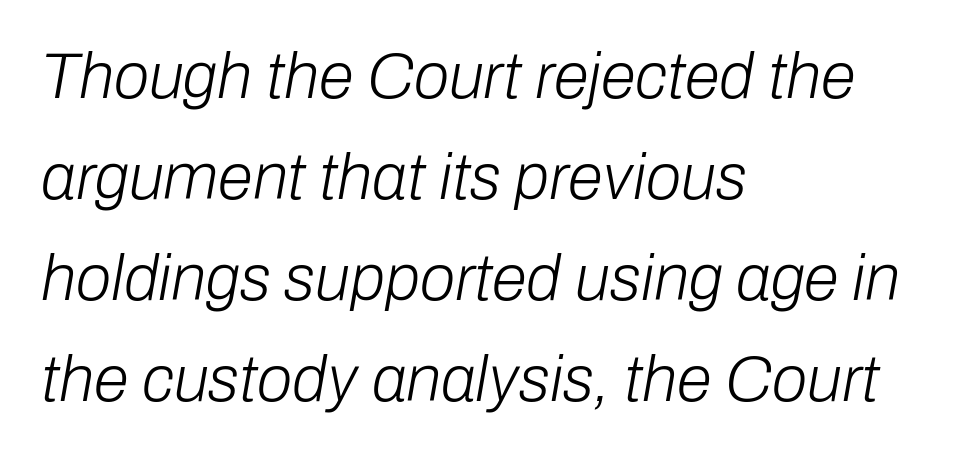
Q: Is the text bold? A: No.
Q: Is the text italic (slanted)? A: Yes, it leans right by about 10 degrees.
Q: Is the text underlined? A: No.
Q: How is the paragraph aligned? A: Left-aligned.
Q: Is the spacing between letters normal or unusually wide? A: Normal.
Q: Is the spacing between lines tight, normal or loose? A: Normal.
Q: Width (condensed, normal, or wide)? A: Normal.
Q: Stroke contrast? A: Low.
Q: x-height? A: Medium.
Q: Monospaced? A: No.
